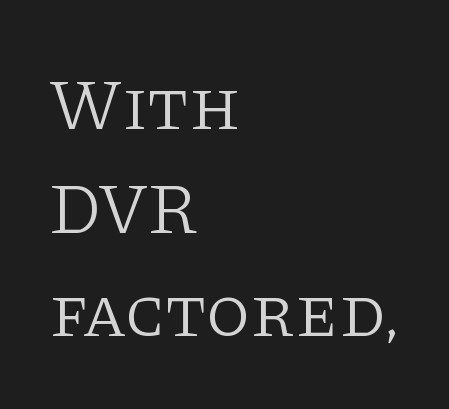
The image shows 72 px light serif type, upright; set left-aligned, normal line spacing (1.44x), normal letter spacing, not underlined; low stroke contrast and a large x-height.
